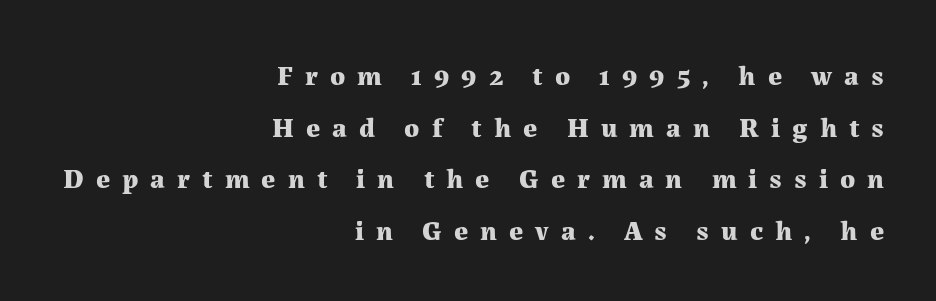
Heavy, bold letterforms. Think of a printed novel: that variable character pitch is what you see here. Anything drawn beneath the words? Only blank space. Layout note: lines flush right.
